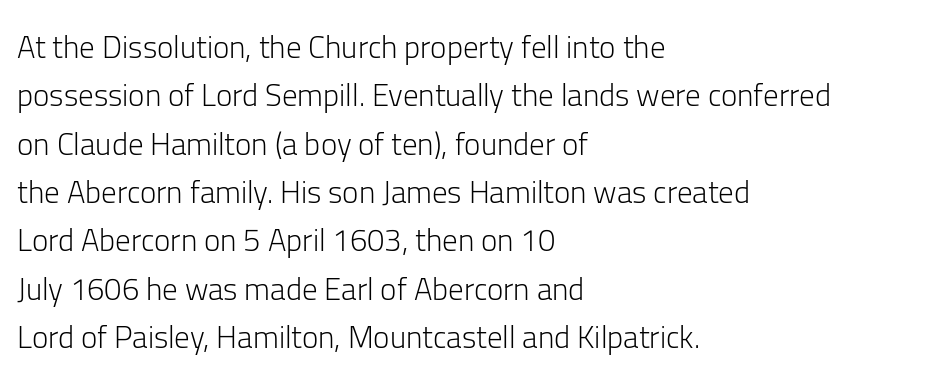
Q: Is the text bold? A: No.
Q: Is the text italic (slanted)? A: No, it is upright.
Q: Is the typeface a serif or a sans-serif typeface? A: Sans-serif.
Q: Is the text underlined? A: No.
Q: How is the paragraph aligned? A: Left-aligned.
Q: Is the spacing between letters normal or unusually wide? A: Normal.
Q: Is the spacing between lines tight, normal or loose? A: Normal.
Q: Width (condensed, normal, or wide)? A: Normal.
Q: Stroke contrast? A: Low.
Q: x-height? A: Medium.
Q: Monospaced? A: No.
